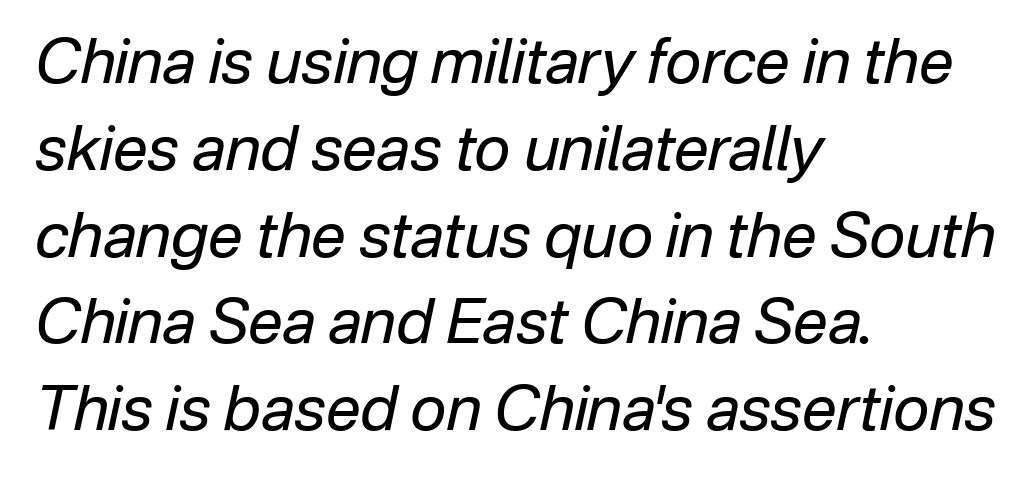
Q: Is the text bold? A: No.
Q: Is the text italic (slanted)? A: Yes, it leans right by about 12 degrees.
Q: Is the text underlined? A: No.
Q: How is the paragraph aligned? A: Left-aligned.
Q: Is the spacing between letters normal or unusually wide? A: Normal.
Q: Is the spacing between lines tight, normal or loose? A: Normal.
Q: Width (condensed, normal, or wide)? A: Normal.
Q: Stroke contrast? A: Low.
Q: x-height? A: Medium.
Q: Monospaced? A: No.
